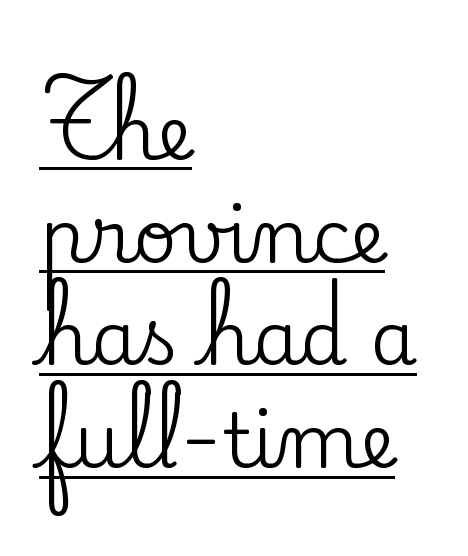
{"serif": "yes", "italic": "no", "width": "normal", "stroke_contrast": "low", "x_height": "small", "monospaced": "no", "underline": "yes", "align": "left", "line_spacing": "normal", "line_spacing_ratio": 1.37, "letter_spacing": "normal", "letter_spacing_em": 0.0, "glyph_px": 75}
